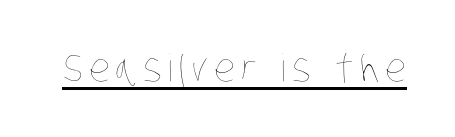
Like a heading marked for emphasis, these lines bear an underscore. Weight: not bold — regular or lighter. The rendering uses natural spacing where letterforms have individual widths.
